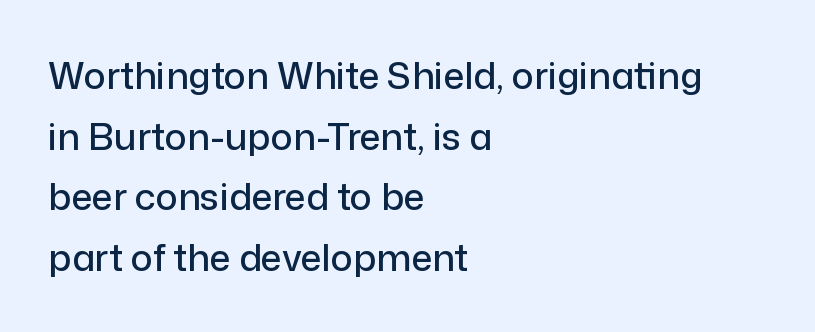
The image shows 37 px sans-serif type, upright; set left-aligned, normal line spacing (1.64x), normal letter spacing, not underlined; low stroke contrast and a medium x-height.
